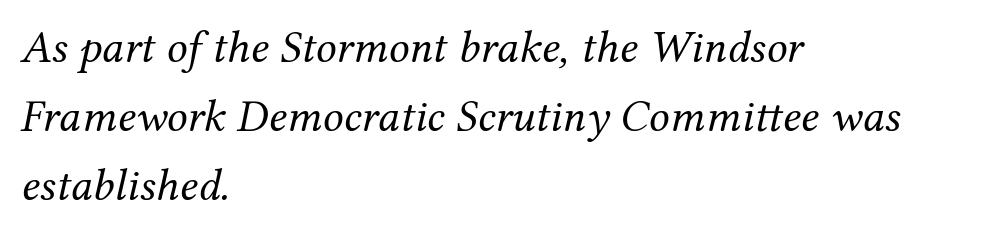
The glyphs are unaccompanied by any horizontal stroke below them. Varying glyph widths throughout — classic text-font behaviour. How are the letters spaced? Ordinarily, with no added tracking. Posture: slanted. The characters are drawn with everyday or finer stroke widths.
